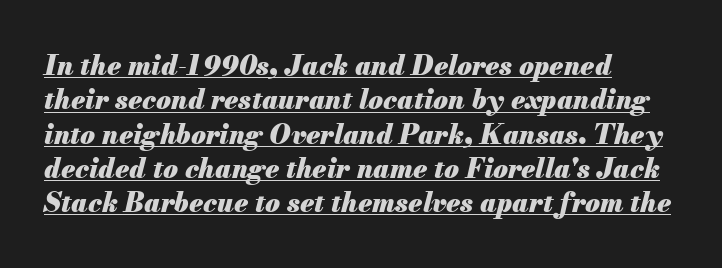
The image shows 27 px bold type, italic (leaning right); set left-aligned, normal line spacing (1.27x), normal letter spacing, underlined.
